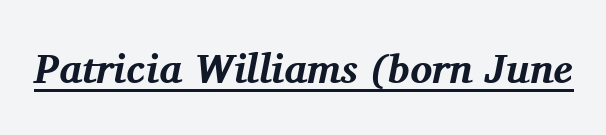
Q: Is the text bold? A: Yes.
Q: Is the text italic (slanted)? A: Yes, it leans right by about 11 degrees.
Q: Is the typeface a serif or a sans-serif typeface? A: Serif.
Q: Is the text underlined? A: Yes.
Q: Is the spacing between letters normal or unusually wide? A: Normal.
Q: Width (condensed, normal, or wide)? A: Normal.
Q: Stroke contrast? A: Medium.
Q: x-height? A: Medium.
Q: Monospaced? A: No.
